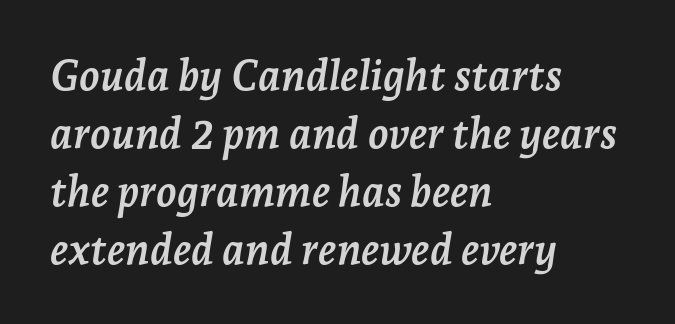
The image shows 42 px semibold serif type, italic (leaning right); set left-aligned, normal line spacing (1.38x), normal letter spacing, not underlined; low stroke contrast and a medium x-height.
